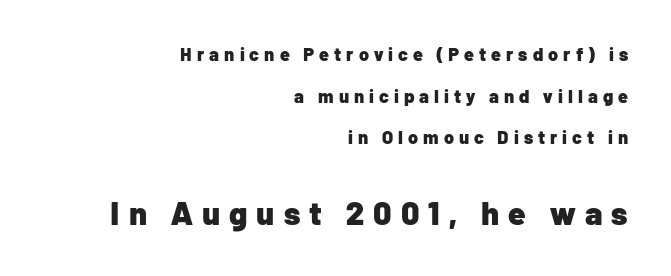
Q: Is the text bold? A: Yes.
Q: Is the text italic (slanted)? A: No, it is upright.
Q: Is the typeface a serif or a sans-serif typeface? A: Sans-serif.
Q: Is the text underlined? A: No.
Q: How is the paragraph aligned? A: Right-aligned.
Q: Is the spacing between letters normal or unusually wide? A: Unusually wide.
Q: Is the spacing between lines tight, normal or loose? A: Loose.
Q: Which block of text is set in a larger size, the first (top) or the second (bottom)? A: The second (bottom) one.
Q: Width (condensed, normal, or wide)? A: Normal.
Q: Stroke contrast? A: Low.
Q: x-height? A: Medium.
Q: Monospaced? A: No.
